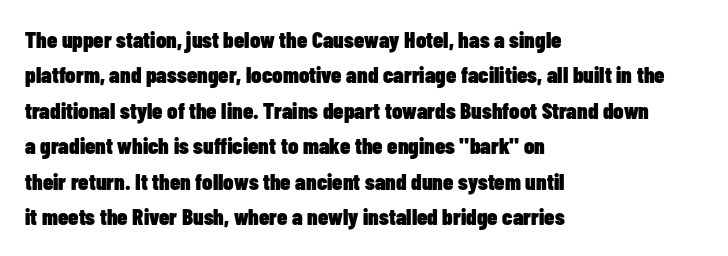
Q: Is the text bold? A: Yes.
Q: Is the text italic (slanted)? A: No, it is upright.
Q: Is the text underlined? A: No.
Q: How is the paragraph aligned? A: Left-aligned.
Q: Is the spacing between letters normal or unusually wide? A: Normal.
Q: Is the spacing between lines tight, normal or loose? A: Normal.
